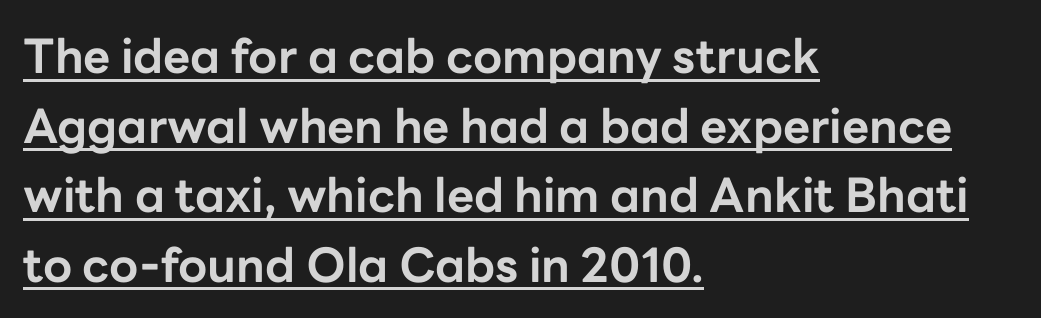
{"serif": "no", "italic": "no", "bold": "yes", "weight": "bold", "width": "normal", "stroke_contrast": "low", "x_height": "medium", "monospaced": "no", "underline": "yes", "align": "left", "line_spacing": "normal", "line_spacing_ratio": 1.48, "letter_spacing": "normal", "letter_spacing_em": 0.0, "glyph_px": 47}
